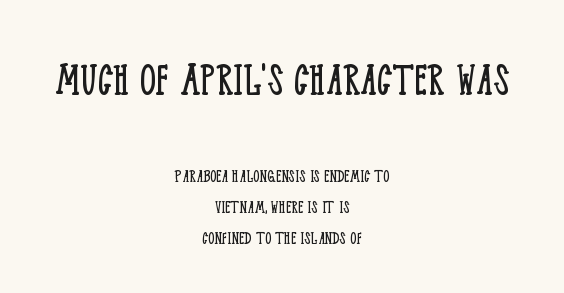
The passage shown has conventional tracking throughout. Notice how the passage keeps no hard edge, just a central spine. You could not count columns in this text — the font is proportionally spaced. Only glyphs here, with clear space below each row. The upper block of text is set noticeably larger than the block beneath it. Summary of weight: not heavy and not bold.
